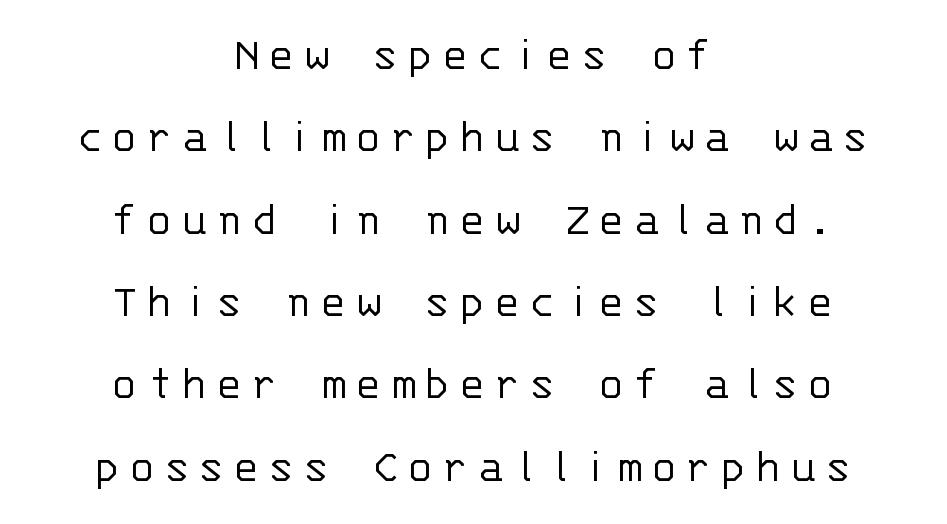
Both edges are ragged and mirror each other, which tells us the setting is centered. What's the leading like? Ordinary, nothing unusual. The baseline area is clear. The designer went with a sans here, leaving each stem footless.
